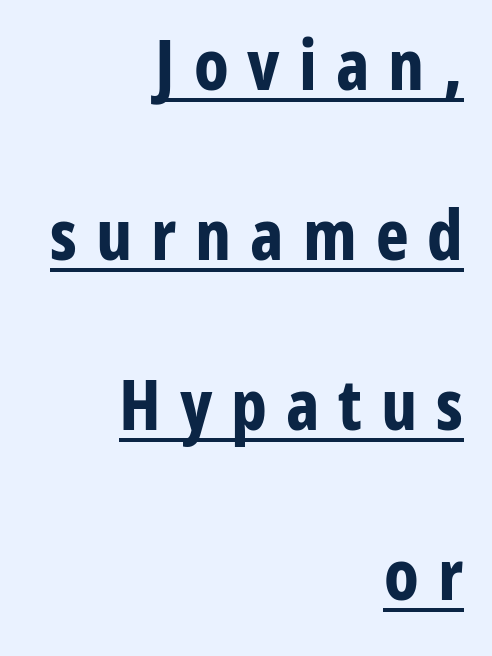
The image shows 70 px bold, condensed sans-serif type, upright; set right-aligned, loose line spacing (2.43x), unusually wide letter spacing (+0.27 em), underlined; low stroke contrast and a medium x-height.
